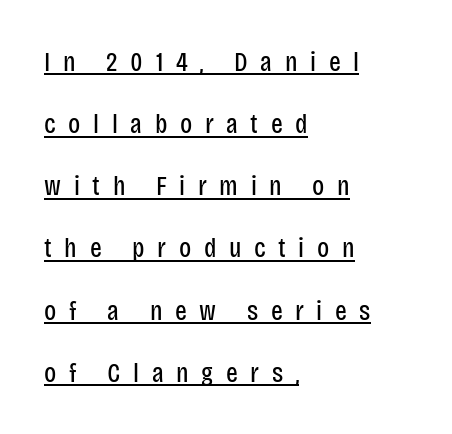
Spacing verdict: proportional, widths tailored to each character. This is underlined copy, the kind a proofreader might mark for attention. Letterform terminals end flat and unadorned throughout the passage. Ink coverage per letter is moderate at most. Teacher's note: observe the even left margin — that is flush-left alignment.
